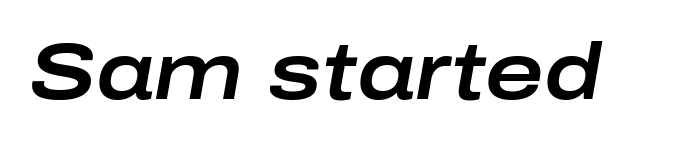
{"italic": "yes", "lean": "right", "slant_degrees": 10, "width": "wide", "stroke_contrast": "low", "x_height": "medium", "monospaced": "no", "underline": "no", "letter_spacing": "normal", "letter_spacing_em": 0.0, "glyph_px": 79}
